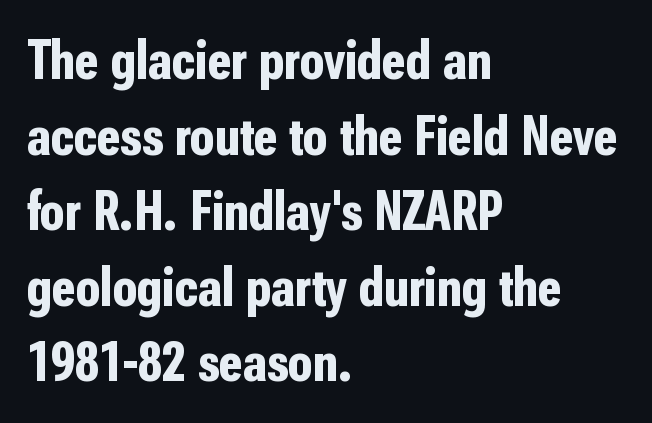
Q: Is the text bold? A: Yes.
Q: Is the text italic (slanted)? A: No, it is upright.
Q: Is the typeface a serif or a sans-serif typeface? A: Sans-serif.
Q: Is the text underlined? A: No.
Q: How is the paragraph aligned? A: Left-aligned.
Q: Is the spacing between letters normal or unusually wide? A: Normal.
Q: Is the spacing between lines tight, normal or loose? A: Normal.
Q: Width (condensed, normal, or wide)? A: Condensed.
Q: Stroke contrast? A: Low.
Q: x-height? A: Medium.
Q: Monospaced? A: No.
